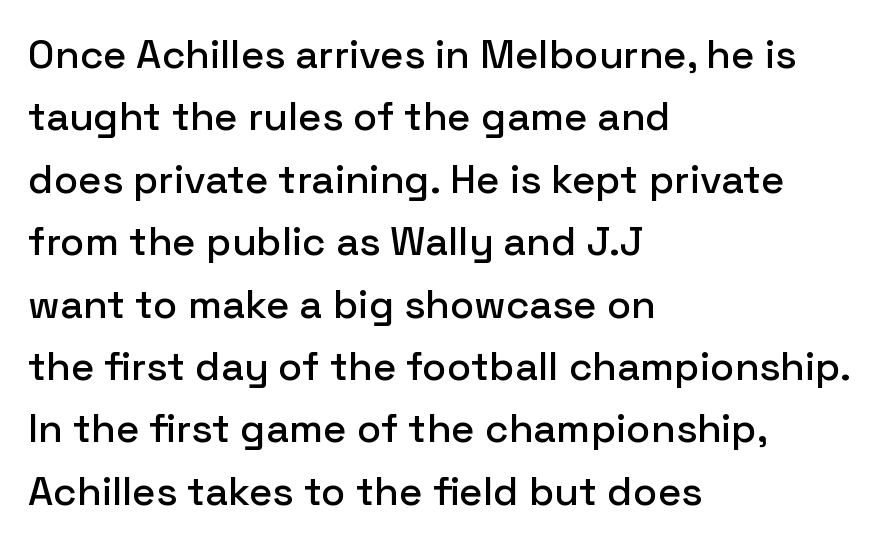
The image shows 40 px sans-serif type, upright; set left-aligned, normal line spacing (1.56x), normal letter spacing, not underlined; low stroke contrast and a medium x-height.
